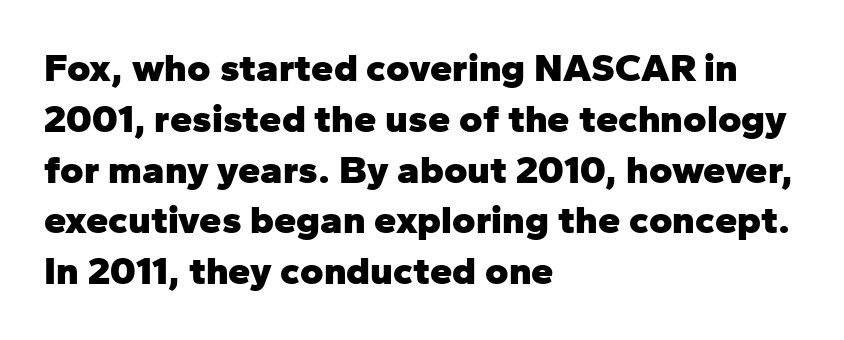
Typeset ragged right — the left edge is the straight one. How are the letters spaced? Ordinarily, with no added tracking. The glyphs are unaccompanied by any horizontal stroke below them. How heavy is the stroke? Heavy — this is a bold.
